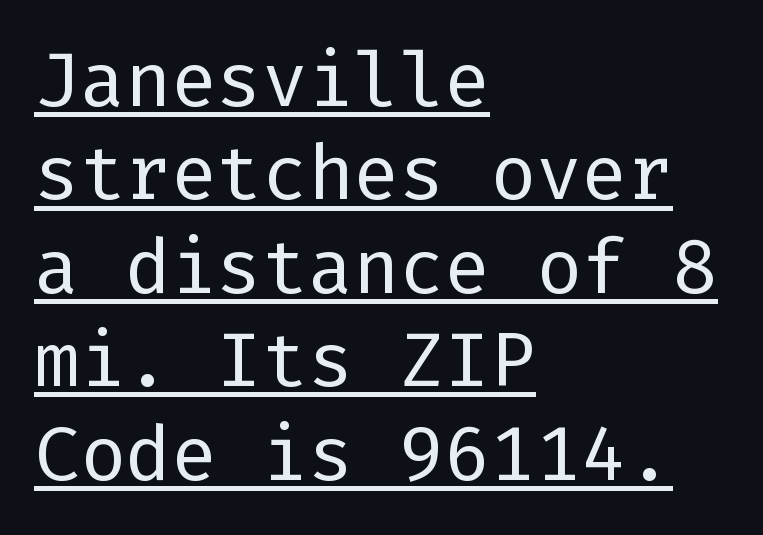
You can tell from the bare stems that sans-serif type was used. Ink coverage per letter is moderate at most. The string is rendered with underlining switched on. Look at the tracking — it's just the regular setting, nothing added. The lettering stays uniformly vertical, giving the passage a roman look.
